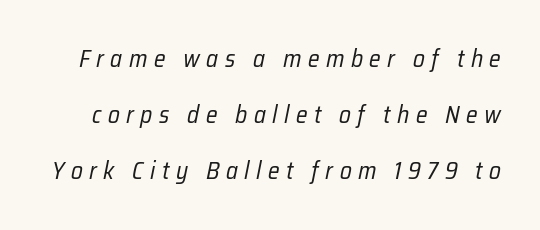
The passage shown has open, widely tracked lettering throughout. Widely set lines give the paragraph a tall, airy silhouette. The space directly below the letters is spotless. The face used here has a pronounced slope to its letters.
